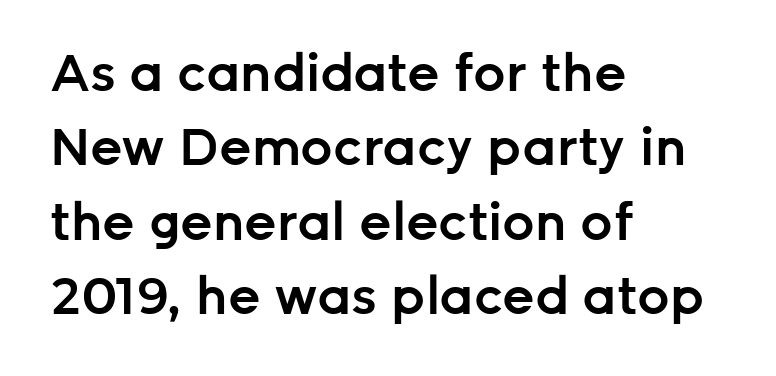
Look at the bottom of the vertical strokes: they stop flat, with no serifs. Proportional: the letters do not fall into vertical columns. Designer's note — italics off, roman on. These lines stack with their left ends in a neat column. The sample has been set in demibold, a notch under bold.
